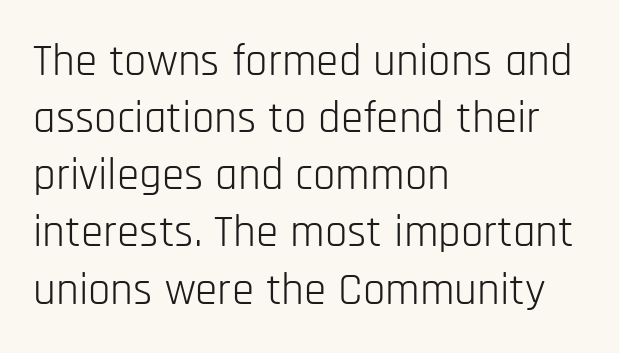
Q: Is the text bold? A: No.
Q: Is the text italic (slanted)? A: No, it is upright.
Q: Is the typeface a serif or a sans-serif typeface? A: Sans-serif.
Q: Is the text underlined? A: No.
Q: How is the paragraph aligned? A: Left-aligned.
Q: Is the spacing between letters normal or unusually wide? A: Normal.
Q: Is the spacing between lines tight, normal or loose? A: Normal.
Q: Width (condensed, normal, or wide)? A: Condensed.
Q: Stroke contrast? A: Low.
Q: x-height? A: Large.
Q: Monospaced? A: No.
